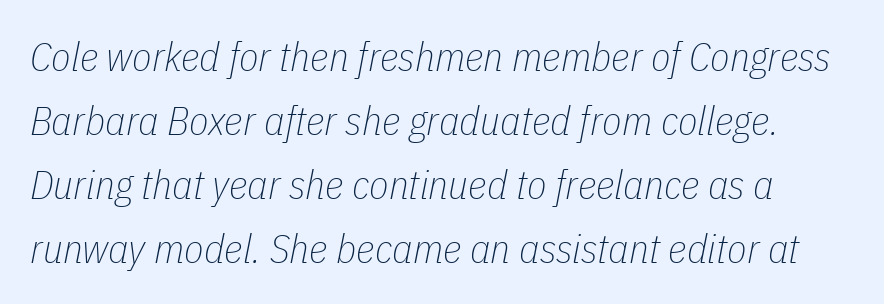
{"italic": "yes", "lean": "right", "slant_degrees": 11, "bold": "no", "weight": "thin", "width": "condensed", "stroke_contrast": "low", "x_height": "medium", "monospaced": "no", "underline": "no", "line_spacing": "normal", "line_spacing_ratio": 1.6, "letter_spacing": "normal", "letter_spacing_em": 0.0, "glyph_px": 40}
